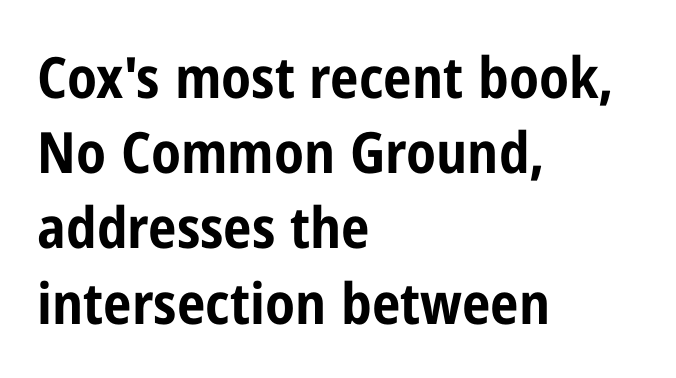
The image shows 57 px bold, condensed sans-serif type, upright; set left-aligned, normal line spacing (1.32x), normal letter spacing, not underlined; low stroke contrast and a medium x-height.
